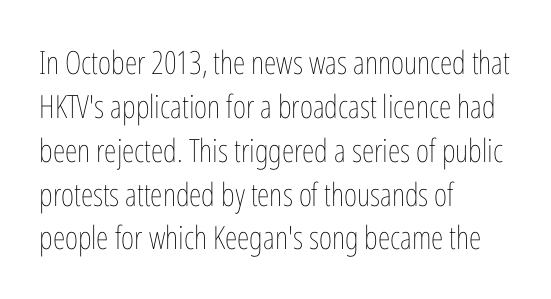
{"italic": "no", "bold": "no", "weight": "thin", "width": "condensed", "stroke_contrast": "low", "x_height": "medium", "monospaced": "no", "underline": "no", "align": "left", "line_spacing": "normal", "line_spacing_ratio": 1.37, "letter_spacing": "normal", "letter_spacing_em": 0.0, "glyph_px": 32}
